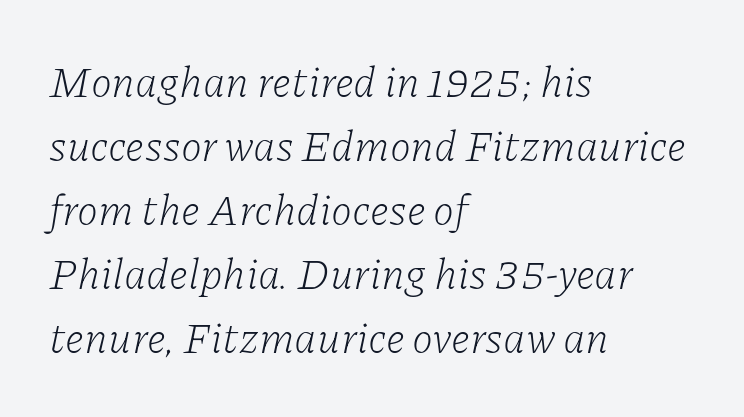
Q: Is the text bold? A: No.
Q: Is the text italic (slanted)? A: Yes, it leans right by about 11 degrees.
Q: Is the typeface a serif or a sans-serif typeface? A: Serif.
Q: Is the text underlined? A: No.
Q: How is the paragraph aligned? A: Left-aligned.
Q: Is the spacing between letters normal or unusually wide? A: Normal.
Q: Is the spacing between lines tight, normal or loose? A: Normal.
Q: Width (condensed, normal, or wide)? A: Normal.
Q: Stroke contrast? A: Low.
Q: x-height? A: Medium.
Q: Monospaced? A: No.
